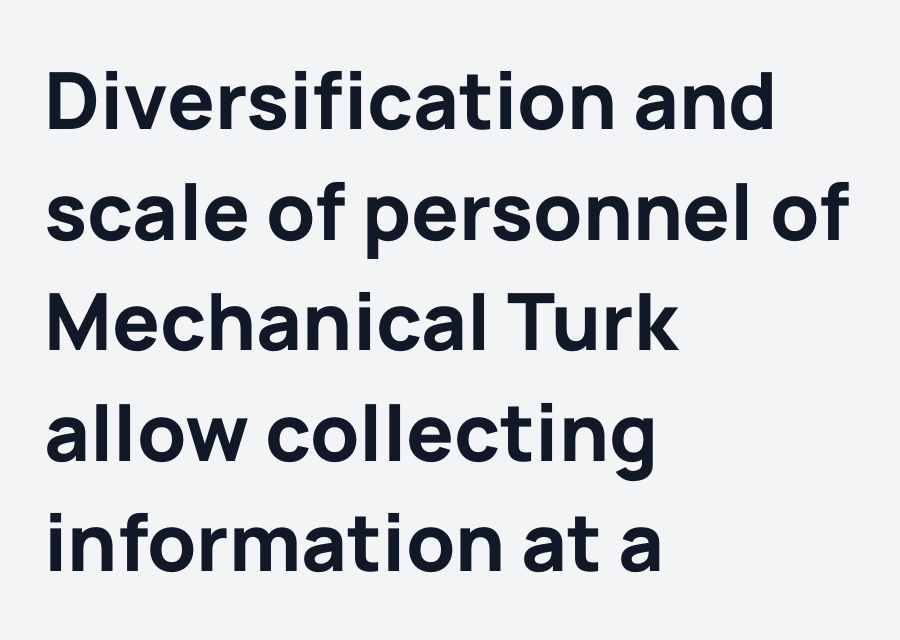
{"serif": "no", "italic": "no", "bold": "yes", "weight": "bold", "width": "normal", "stroke_contrast": "low", "x_height": "medium", "monospaced": "no", "underline": "no", "align": "left", "line_spacing": "normal", "line_spacing_ratio": 1.4, "letter_spacing": "normal", "letter_spacing_em": 0.0, "glyph_px": 79}
